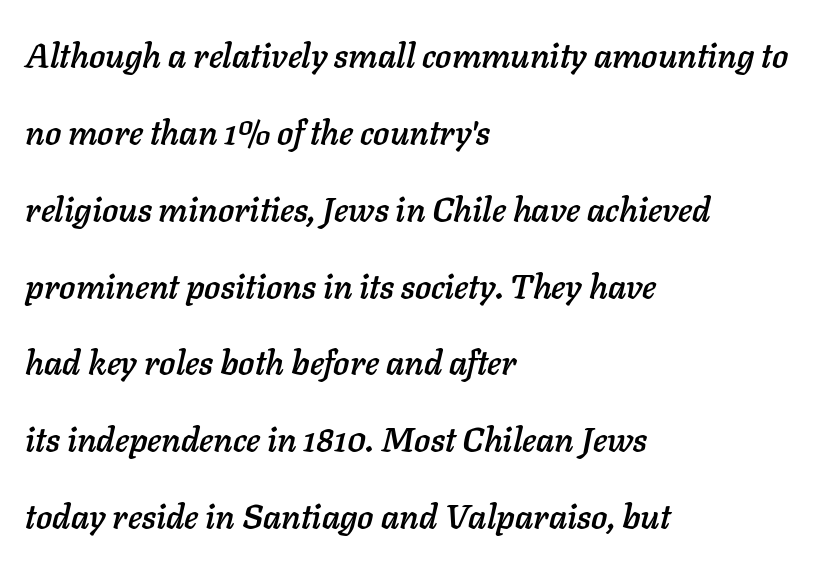
The image shows 34 px text type, italic (leaning right); set left-aligned, loose line spacing (2.26x), normal letter spacing, not underlined; low stroke contrast and a medium x-height.
